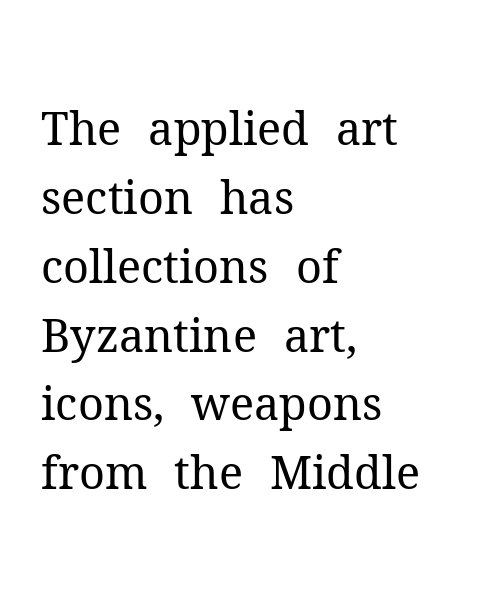
{"serif": "yes", "italic": "no", "bold": "no", "weight": "regular", "width": "normal", "stroke_contrast": "medium", "x_height": "medium", "monospaced": "no", "underline": "no", "align": "left", "line_spacing": "normal", "line_spacing_ratio": 1.53, "letter_spacing": "normal", "letter_spacing_em": 0.0, "glyph_px": 45}
